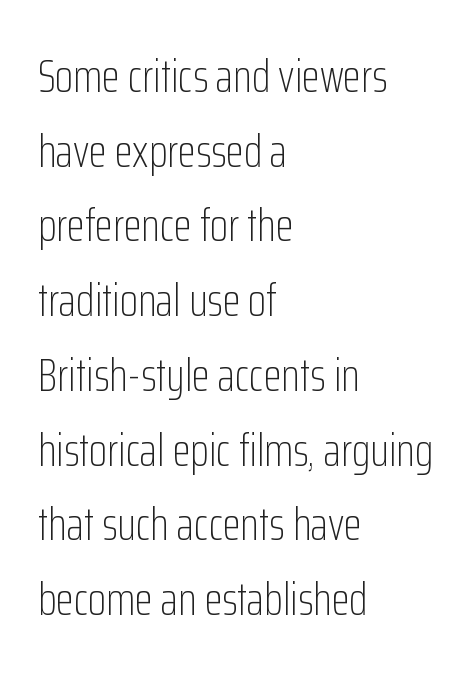
Q: Is the text bold? A: No.
Q: Is the text italic (slanted)? A: No, it is upright.
Q: Is the typeface a serif or a sans-serif typeface? A: Sans-serif.
Q: Is the text underlined? A: No.
Q: How is the paragraph aligned? A: Left-aligned.
Q: Is the spacing between letters normal or unusually wide? A: Normal.
Q: Is the spacing between lines tight, normal or loose? A: Normal.
Q: Width (condensed, normal, or wide)? A: Condensed.
Q: Stroke contrast? A: Low.
Q: x-height? A: Medium.
Q: Monospaced? A: No.
